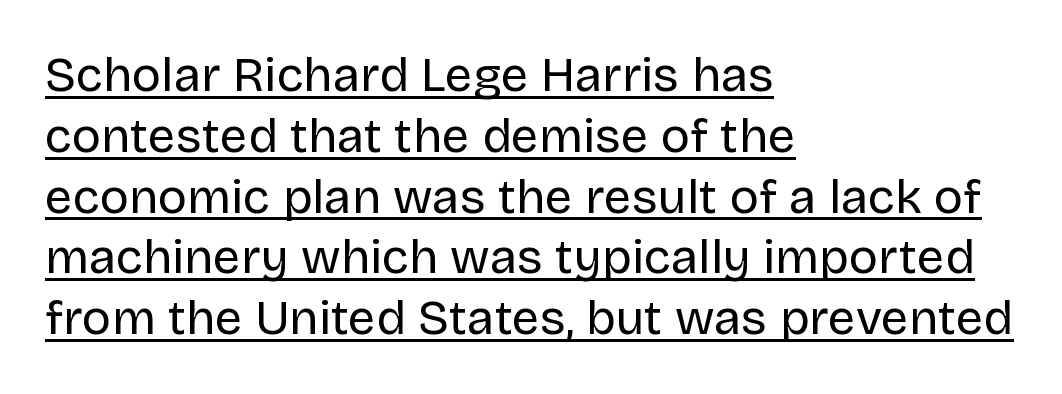
Q: Is the text bold? A: No.
Q: Is the text italic (slanted)? A: No, it is upright.
Q: Is the typeface a serif or a sans-serif typeface? A: Sans-serif.
Q: Is the text underlined? A: Yes.
Q: How is the paragraph aligned? A: Left-aligned.
Q: Is the spacing between letters normal or unusually wide? A: Normal.
Q: Width (condensed, normal, or wide)? A: Normal.
Q: Stroke contrast? A: Low.
Q: x-height? A: Large.
Q: Monospaced? A: No.
